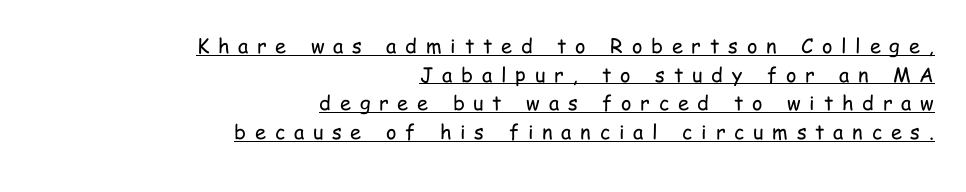
{"italic": "no", "bold": "no", "underline": "yes", "align": "right", "line_spacing": "normal", "line_spacing_ratio": 1.43, "letter_spacing": "wide", "letter_spacing_em": 0.44, "glyph_px": 20}
